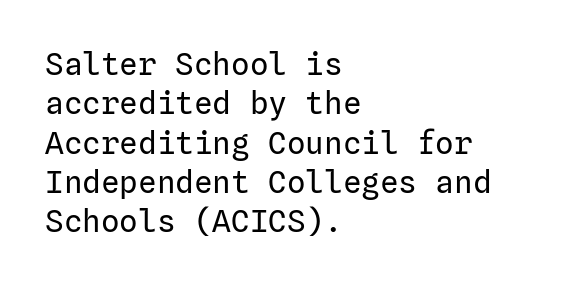
Default kerning and tracking; the words read as compact shapes. Classification — sans serif. Glance below the letters and you will spot only blank space. The paragraph shown leans on its left margin. The lines sit at an ordinary, default distance from one another.
